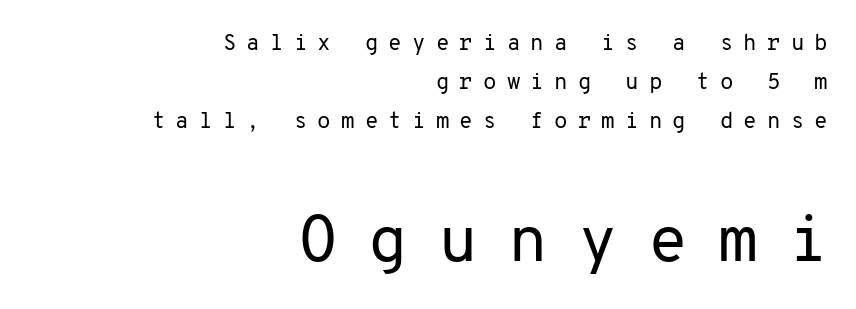
The image shows 65 px regular-weight sans-serif type, upright, monospaced; set right-aligned, line spacing 1.78x, unusually wide letter spacing (+0.46 em), not underlined; the second (bottom) block is 2.95x larger; low stroke contrast and a medium x-height.
